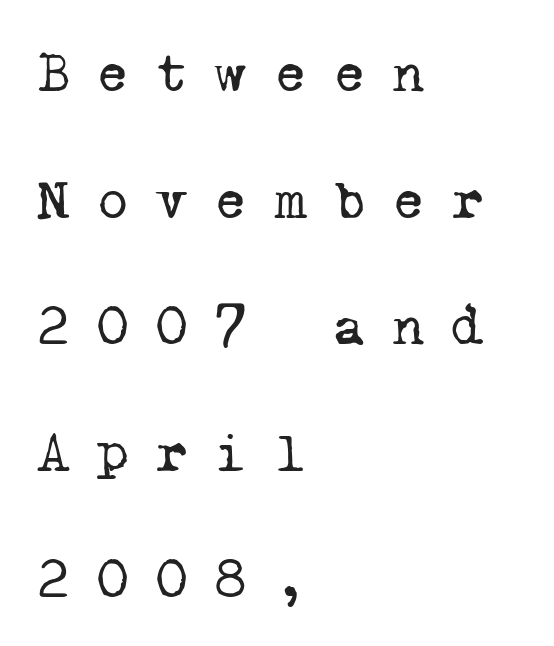
{"serif": "yes", "bold": "no", "weight": "regular", "width": "normal", "stroke_contrast": "low", "x_height": "medium", "monospaced": "yes", "underline": "no", "align": "left", "line_spacing": "loose", "line_spacing_ratio": 2.26, "letter_spacing": "wide", "letter_spacing_em": 0.47, "glyph_px": 56}
